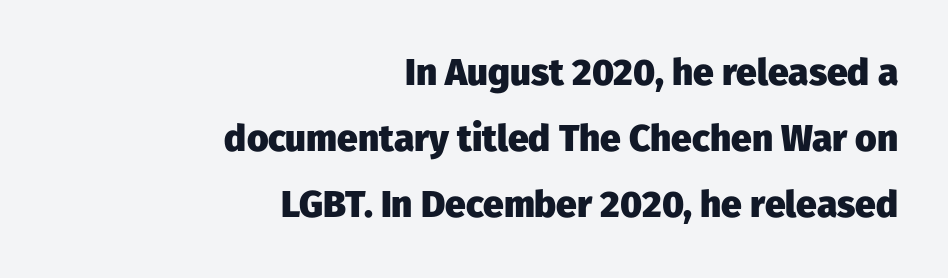
The image shows 37 px heavy sans-serif type, upright; set right-aligned, line spacing 1.79x, normal letter spacing, not underlined; low stroke contrast and a medium x-height.
